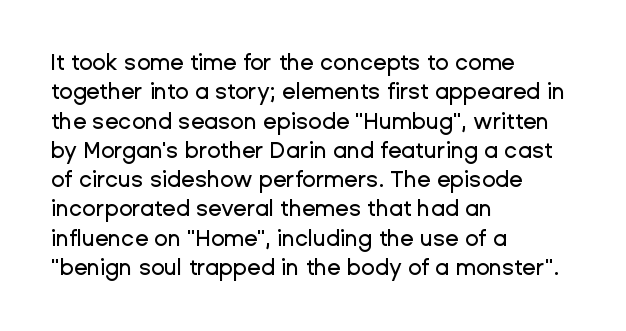
{"italic": "no", "underline": "no", "align": "left", "line_spacing": "normal", "line_spacing_ratio": 1.33, "letter_spacing": "normal", "letter_spacing_em": 0.0, "glyph_px": 22}
